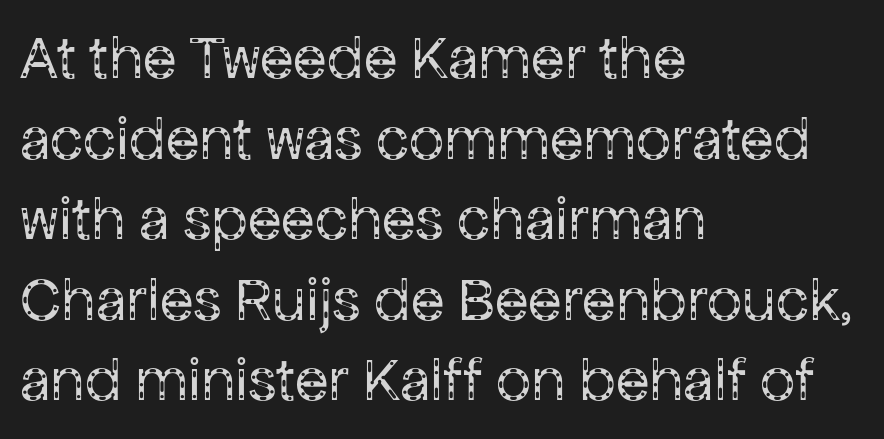
The lines are quadded left. It's the straight-up-and-down kind of type. The text was rendered using a sans face with plain stroke endings. Letters have the restrained weight of plain body copy at most.
